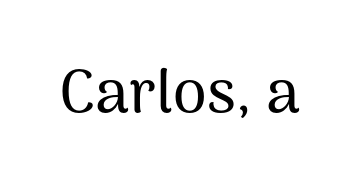
Q: Is the text italic (slanted)? A: No, it is upright.
Q: Is the typeface a serif or a sans-serif typeface? A: Sans-serif.
Q: Is the text underlined? A: No.
Q: Is the spacing between letters normal or unusually wide? A: Normal.
Q: Width (condensed, normal, or wide)? A: Normal.
Q: Stroke contrast? A: Medium.
Q: x-height? A: Medium.
Q: Monospaced? A: No.
